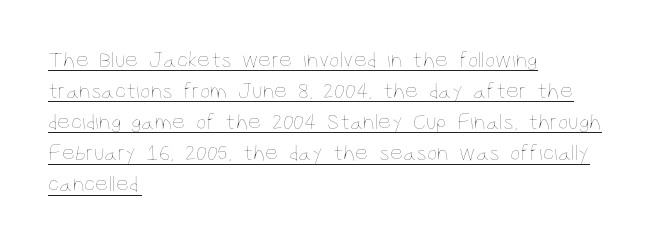
The image shows 23 px text type, upright; set left-aligned, normal line spacing (1.35x), normal letter spacing, underlined.
